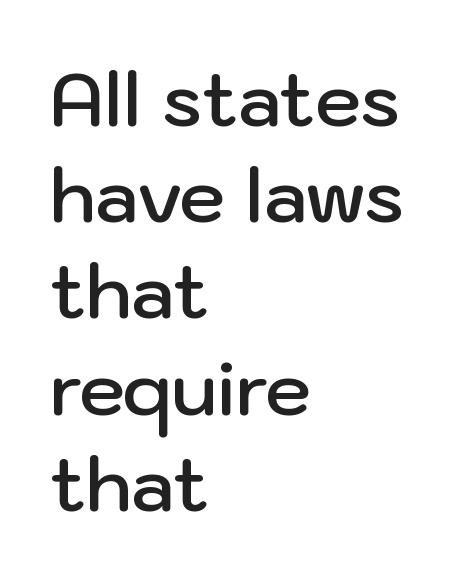
Q: Is the text bold? A: Semi-bold.
Q: Is the text italic (slanted)? A: No, it is upright.
Q: Is the typeface a serif or a sans-serif typeface? A: Sans-serif.
Q: Is the text underlined? A: No.
Q: How is the paragraph aligned? A: Left-aligned.
Q: Is the spacing between letters normal or unusually wide? A: Normal.
Q: Is the spacing between lines tight, normal or loose? A: Normal.
Q: Width (condensed, normal, or wide)? A: Normal.
Q: Stroke contrast? A: Low.
Q: x-height? A: Medium.
Q: Monospaced? A: No.
